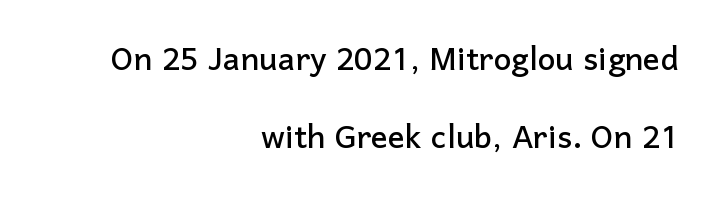
The image shows 42 px sans-serif type, upright; set right-aligned, line spacing 1.86x, normal letter spacing, not underlined; low stroke contrast and a medium x-height.
